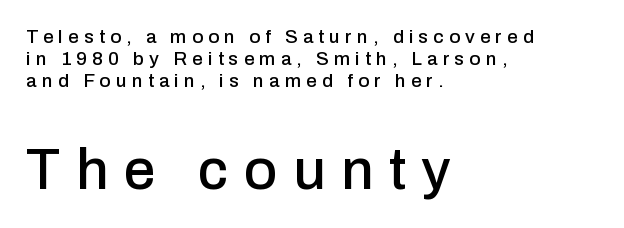
Q: Is the text italic (slanted)? A: No, it is upright.
Q: Is the typeface a serif or a sans-serif typeface? A: Sans-serif.
Q: Is the text underlined? A: No.
Q: How is the paragraph aligned? A: Left-aligned.
Q: Is the spacing between letters normal or unusually wide? A: Unusually wide.
Q: Which block of text is set in a larger size, the first (top) or the second (bottom)? A: The second (bottom) one.
Q: Width (condensed, normal, or wide)? A: Normal.
Q: Stroke contrast? A: Low.
Q: x-height? A: Medium.
Q: Monospaced? A: No.
